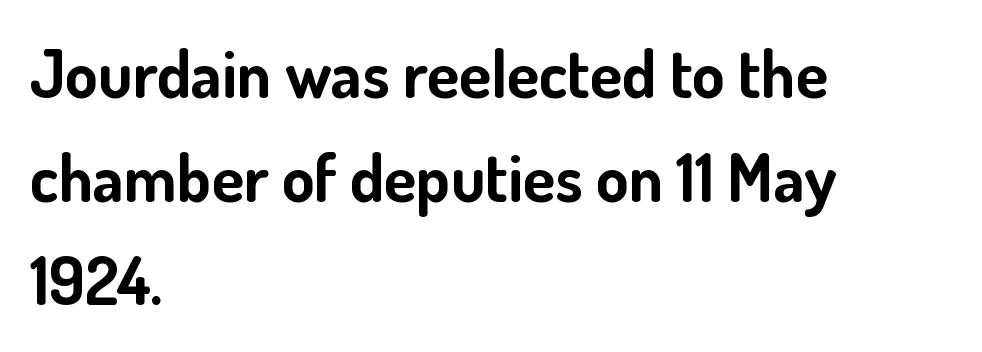
Q: Is the text bold? A: Yes.
Q: Is the text italic (slanted)? A: No, it is upright.
Q: Is the typeface a serif or a sans-serif typeface? A: Sans-serif.
Q: Is the text underlined? A: No.
Q: How is the paragraph aligned? A: Left-aligned.
Q: Is the spacing between letters normal or unusually wide? A: Normal.
Q: Is the spacing between lines tight, normal or loose? A: Normal.
Q: Width (condensed, normal, or wide)? A: Normal.
Q: Stroke contrast? A: Low.
Q: x-height? A: Small.
Q: Monospaced? A: No.
